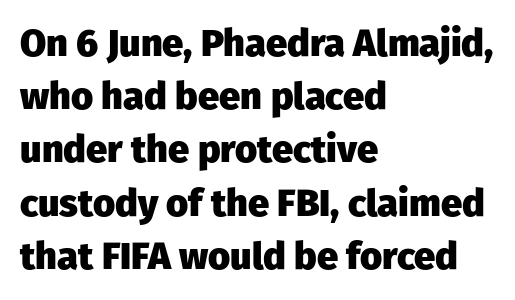
{"serif": "no", "italic": "no", "bold": "yes", "weight": "heavy", "width": "normal", "stroke_contrast": "low", "x_height": "medium", "monospaced": "no", "underline": "no", "align": "left", "line_spacing": "normal", "line_spacing_ratio": 1.4, "letter_spacing": "normal", "letter_spacing_em": 0.0, "glyph_px": 38}
